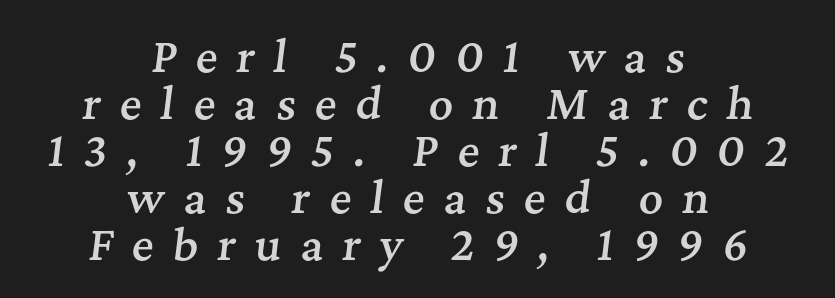
{"serif": "yes", "italic": "yes", "lean": "right", "slant_degrees": 7, "bold": "semi", "weight": "semibold", "width": "normal", "stroke_contrast": "medium", "x_height": "medium", "monospaced": "no", "underline": "no", "align": "center", "line_spacing": "tight", "line_spacing_ratio": 1.12, "letter_spacing": "wide", "letter_spacing_em": 0.45, "glyph_px": 42}
